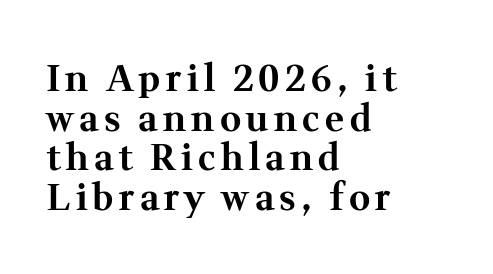
The image shows 36 px bold serif type, upright; set left-aligned, tight line spacing (1.1x), not underlined; medium stroke contrast and a medium x-height.
